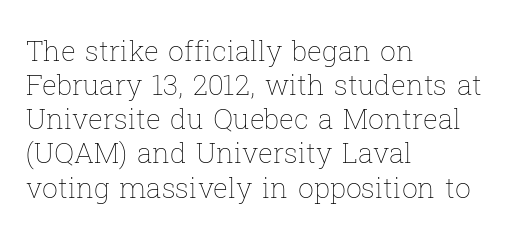
The image shows 28 px thin type, upright; set left-aligned, line spacing 1.22x, normal letter spacing, not underlined; low stroke contrast and a medium x-height.
